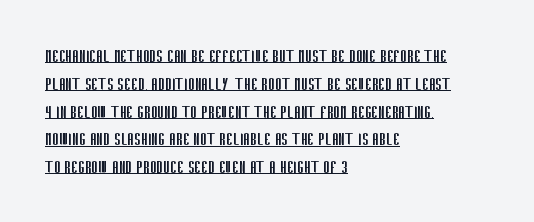
These characters rest on top of a visible drawn line. The strokes carry an ordinary text weight at most. Posture: straight, roman, zero tilt. The vertical gap from one line to the next is medium. A classic flush-left, rag-right setting is used for this passage. The rendering keeps characters at their native spacing.
